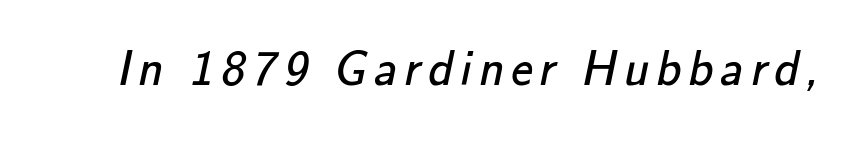
The words here are not underlined. Here the designer chose a conventional face with non-uniform glyph widths. The text was rendered using a sans face with plain stroke endings. The font sits on the lighter half of the weight spectrum, regular included.
